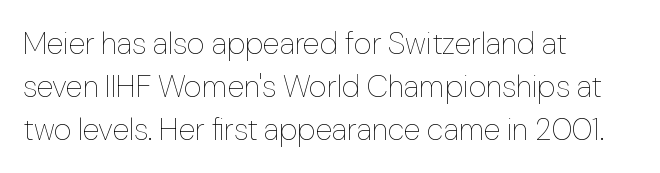
The image shows 31 px thin type, upright; set left-aligned, normal line spacing (1.38x), normal letter spacing, not underlined; low stroke contrast and a medium x-height.
